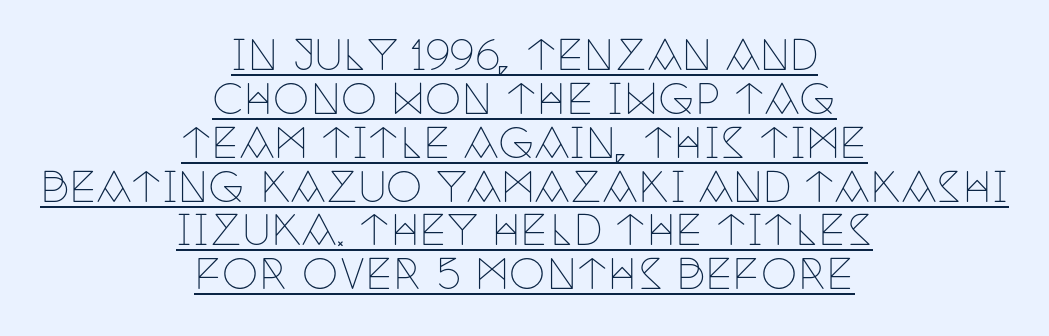
Whoever set this chose condensed vertical rhythm over breathing room. The setting favours the middle, as headings and verse often do. Each letter keeps its own natural width here, so spacing adapts to shape. Standard letterfit; no display-style spreading of the glyphs. Underlined type. The font sits on the lighter half of the weight spectrum, regular included.
